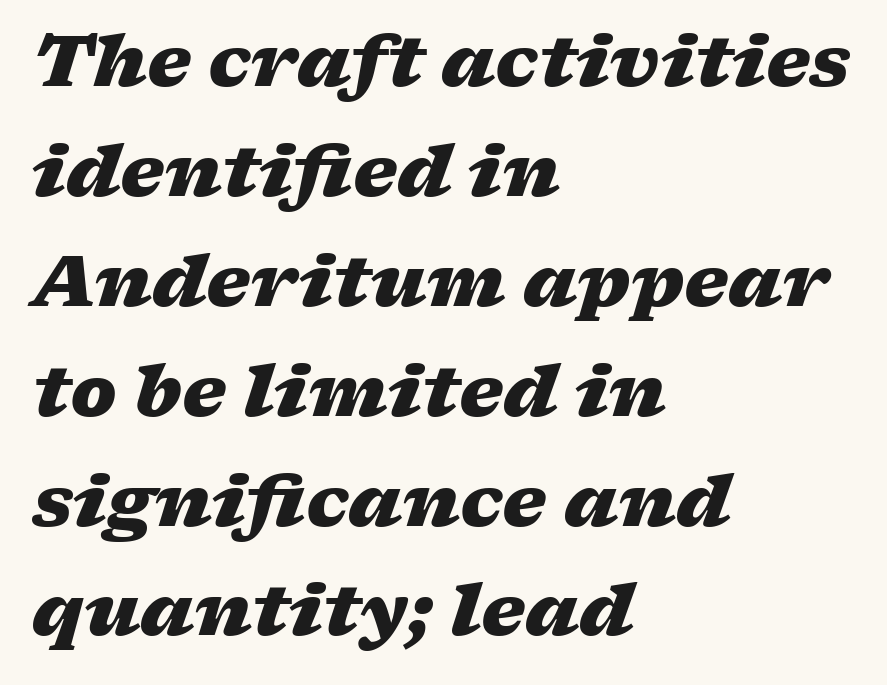
In CSS terms this would be text-align: left. The glyphs are unaccompanied by any horizontal stroke below them. Tracking value appears to be zero — textbook default spacing. Slant detected: the letters are inclined. The face used here is proportionally spaced, like ordinary book or web type.
